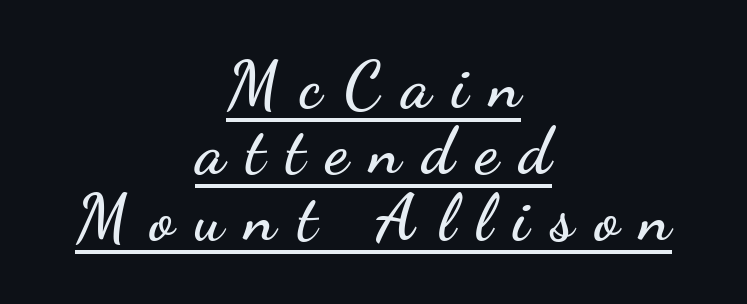
The image shows 65 px wide sans-serif type; set centered, tight line spacing (1.02x), unusually wide letter spacing (+0.33 em), underlined; low stroke contrast and a small x-height.
